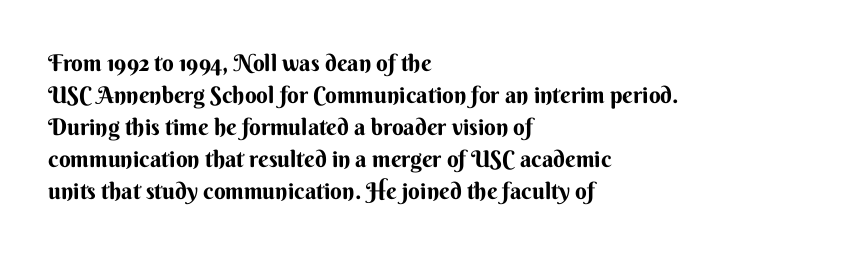
{"italic": "no", "underline": "no", "align": "left", "line_spacing": "normal", "line_spacing_ratio": 1.39, "letter_spacing": "normal", "letter_spacing_em": 0.0, "glyph_px": 23}
